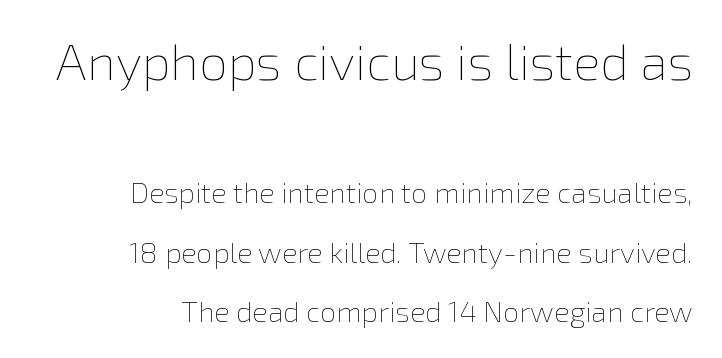
Q: Is the text bold? A: No.
Q: Is the text italic (slanted)? A: No, it is upright.
Q: Is the text underlined? A: No.
Q: How is the paragraph aligned? A: Right-aligned.
Q: Is the spacing between letters normal or unusually wide? A: Normal.
Q: Is the spacing between lines tight, normal or loose? A: Loose.
Q: Which block of text is set in a larger size, the first (top) or the second (bottom)? A: The first (top) one.
Q: Width (condensed, normal, or wide)? A: Normal.
Q: Stroke contrast? A: Low.
Q: x-height? A: Medium.
Q: Monospaced? A: No.
